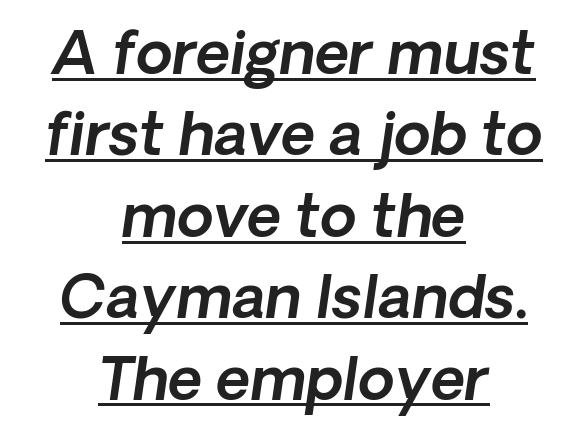
Q: Is the text italic (slanted)? A: Yes, it leans right by about 8 degrees.
Q: Is the text underlined? A: Yes.
Q: How is the paragraph aligned? A: Centered.
Q: Is the spacing between letters normal or unusually wide? A: Normal.
Q: Is the spacing between lines tight, normal or loose? A: Normal.
Q: Width (condensed, normal, or wide)? A: Normal.
Q: x-height? A: Medium.
Q: Monospaced? A: No.
